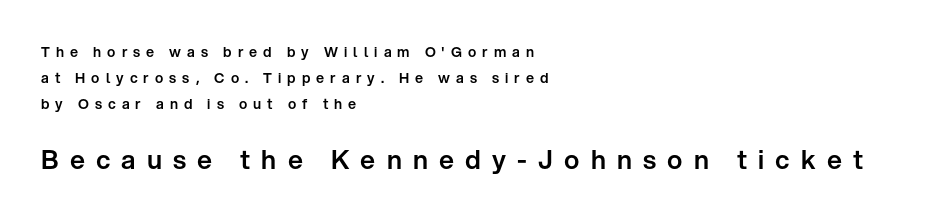
Q: Is the text italic (slanted)? A: No, it is upright.
Q: Is the text underlined? A: No.
Q: How is the paragraph aligned? A: Left-aligned.
Q: Is the spacing between letters normal or unusually wide? A: Unusually wide.
Q: Which block of text is set in a larger size, the first (top) or the second (bottom)? A: The second (bottom) one.
